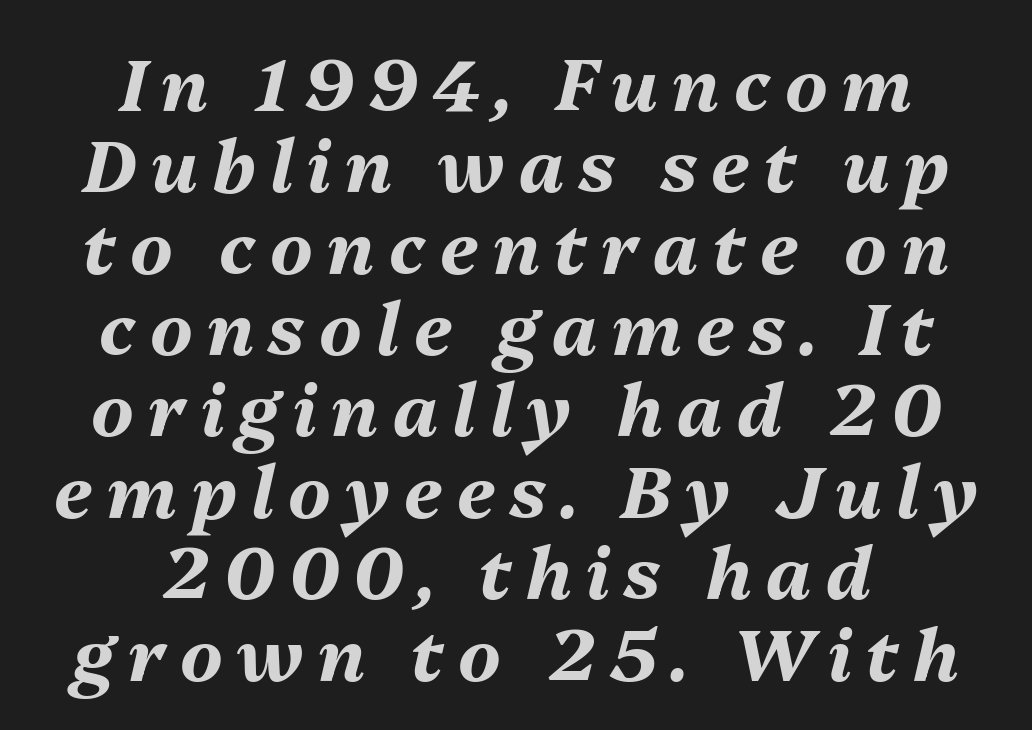
{"italic": "yes", "lean": "right", "slant_degrees": 13, "bold": "yes", "weight": "bold", "width": "normal", "stroke_contrast": "medium", "x_height": "medium", "monospaced": "no", "underline": "no", "align": "center", "line_spacing": "tight", "line_spacing_ratio": 1.13, "letter_spacing": "wide", "letter_spacing_em": 0.2, "glyph_px": 72}
